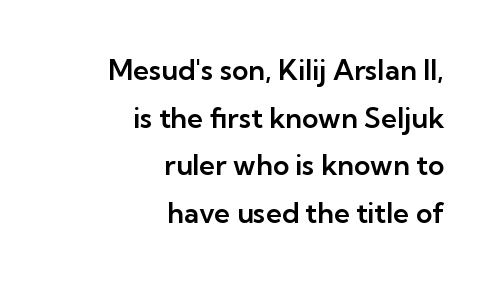
{"serif": "no", "italic": "no", "width": "normal", "stroke_contrast": "low", "x_height": "medium", "monospaced": "no", "underline": "no", "align": "right", "line_spacing": "normal", "line_spacing_ratio": 1.7, "letter_spacing": "normal", "letter_spacing_em": 0.0, "glyph_px": 28}
